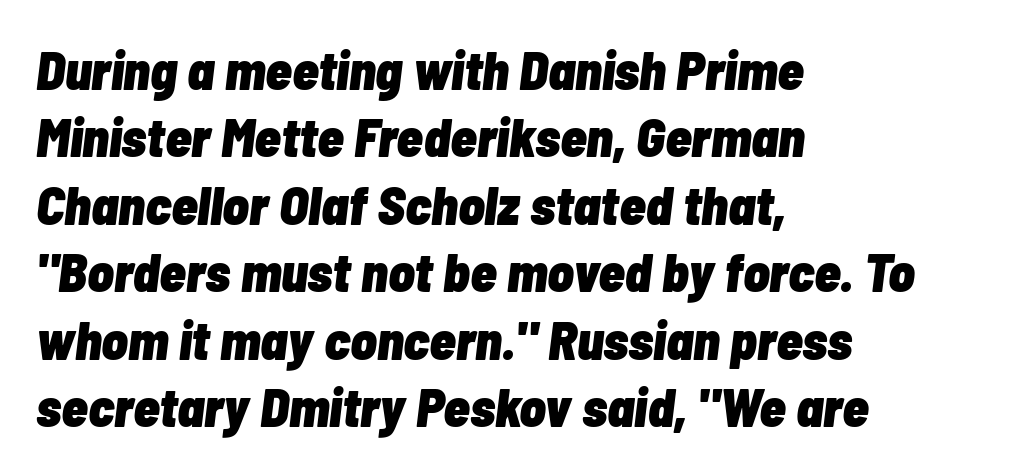
Q: Is the text bold? A: Yes.
Q: Is the text italic (slanted)? A: Yes, it leans right by about 7 degrees.
Q: Is the text underlined? A: No.
Q: How is the paragraph aligned? A: Left-aligned.
Q: Is the spacing between letters normal or unusually wide? A: Normal.
Q: Is the spacing between lines tight, normal or loose? A: Normal.
Q: Width (condensed, normal, or wide)? A: Condensed.
Q: Stroke contrast? A: Low.
Q: x-height? A: Medium.
Q: Monospaced? A: No.
